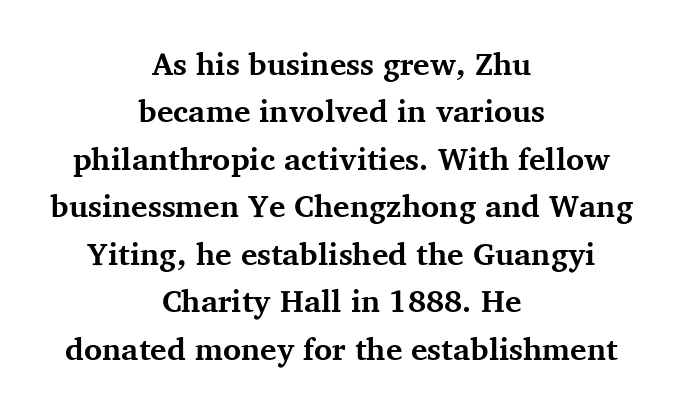
The image shows 31 px bold serif type, upright; set centered, normal line spacing (1.53x), normal letter spacing, not underlined; medium stroke contrast and a medium x-height.
